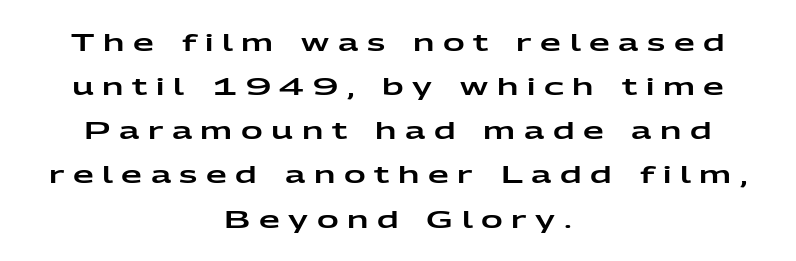
Q: Is the text italic (slanted)? A: No, it is upright.
Q: Is the text underlined? A: No.
Q: How is the paragraph aligned? A: Centered.
Q: Is the spacing between letters normal or unusually wide? A: Unusually wide.
